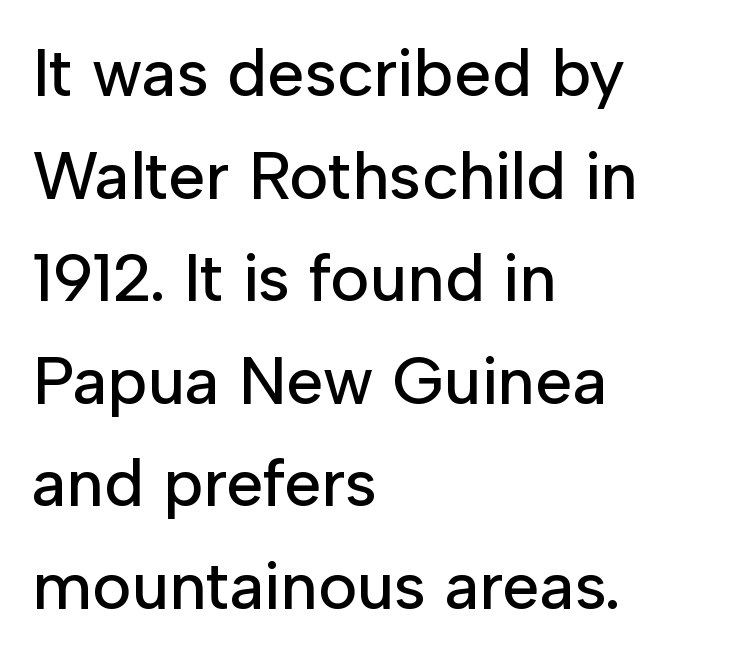
The font's upright variant was chosen for this text. Typographically, this falls in the sans-serif category. The letters sit at their default tracking, neither squeezed nor spread. Honestly, the row spacing looks completely unremarkable. Line beginnings align vertically; line endings do not. The passage shown is typed in a proportional face where columns would drift.
